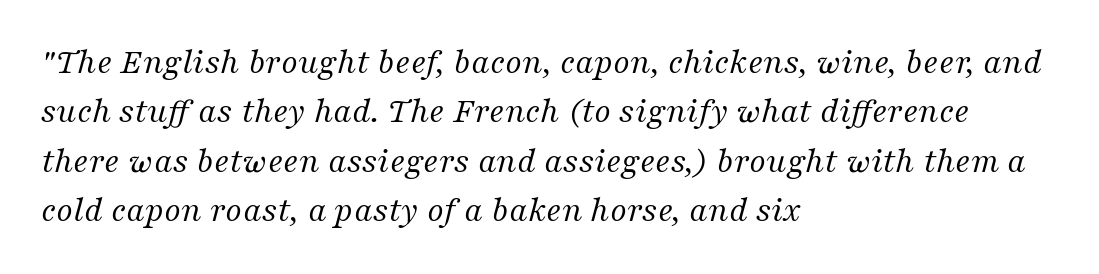
The image shows 36 px regular-weight serif type, italic (leaning right); set left-aligned, normal line spacing (1.37x), normal letter spacing, not underlined; medium stroke contrast and a medium x-height.
